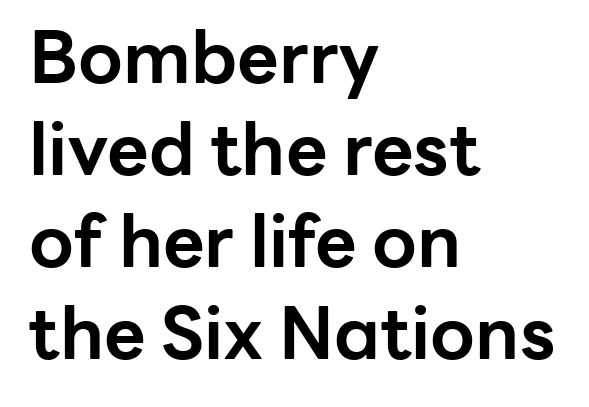
Q: Is the text bold? A: Yes.
Q: Is the text italic (slanted)? A: No, it is upright.
Q: Is the typeface a serif or a sans-serif typeface? A: Sans-serif.
Q: Is the text underlined? A: No.
Q: How is the paragraph aligned? A: Left-aligned.
Q: Is the spacing between letters normal or unusually wide? A: Normal.
Q: Is the spacing between lines tight, normal or loose? A: Normal.
Q: Width (condensed, normal, or wide)? A: Normal.
Q: Stroke contrast? A: Low.
Q: x-height? A: Medium.
Q: Monospaced? A: No.
